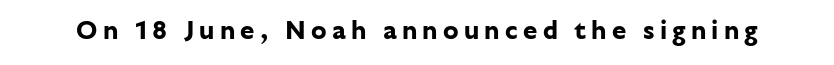
The image shows 26 px bold type, upright; set unusually wide letter spacing (+0.2 em), not underlined.
